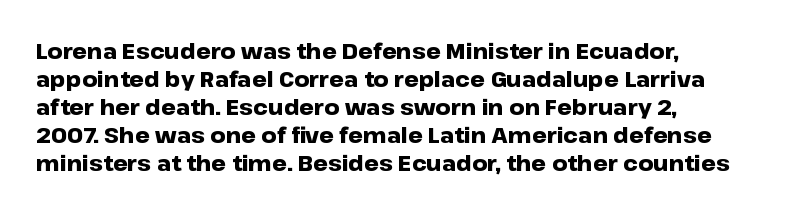
The image shows 21 px bold type, upright; set left-aligned, normal line spacing (1.33x), normal letter spacing, not underlined.
